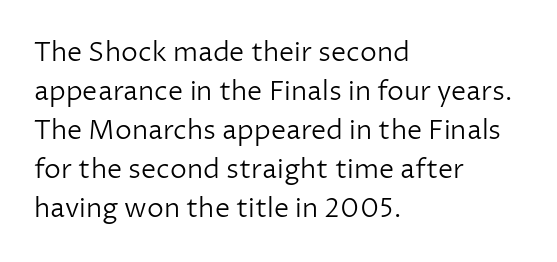
The image shows 27 px text type, upright; set left-aligned, normal line spacing (1.44x), normal letter spacing, not underlined.
